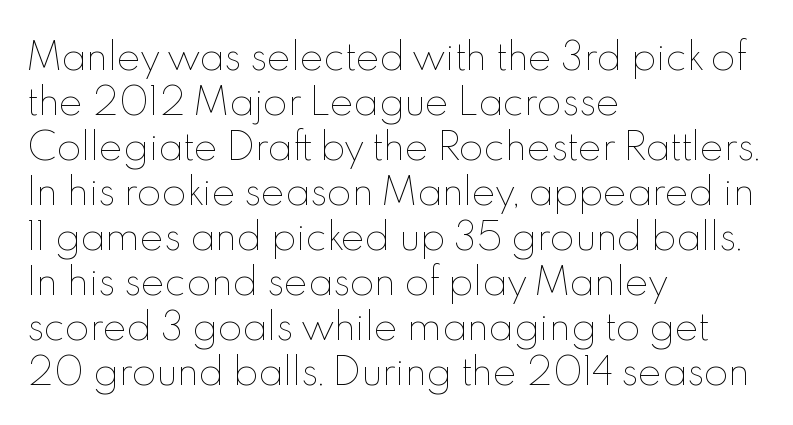
{"italic": "no", "bold": "no", "weight": "thin", "width": "normal", "x_height": "small", "monospaced": "no", "underline": "no", "align": "left", "line_spacing": "normal", "line_spacing_ratio": 1.25, "letter_spacing": "normal", "letter_spacing_em": 0.0, "glyph_px": 36}
